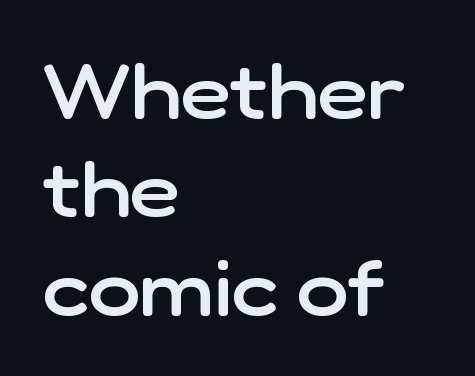
{"serif": "no", "italic": "no", "bold": "semi", "weight": "semibold", "width": "normal", "stroke_contrast": "low", "x_height": "medium", "monospaced": "no", "underline": "no", "align": "left", "line_spacing": "normal", "line_spacing_ratio": 1.26, "letter_spacing": "normal", "letter_spacing_em": 0.0, "glyph_px": 78}
